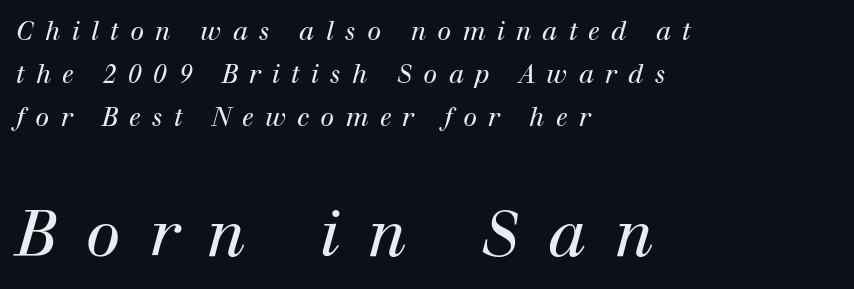
{"serif": "yes", "italic": "yes", "lean": "right", "slant_degrees": 12, "bold": "no", "weight": "regular", "width": "normal", "stroke_contrast": "high", "x_height": "medium", "monospaced": "no", "underline": "no", "align": "left", "line_spacing_ratio": 1.73, "letter_spacing": "wide", "letter_spacing_em": 0.45, "larger_block": "second", "size_ratio": 2.52, "glyph_px": 63}
